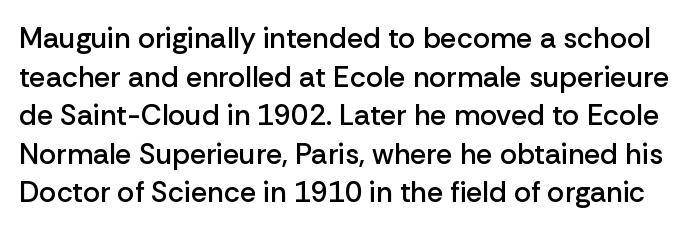
Serif or sans? Sans — the stroke terminals are bare. Words float on clear page, feet unadorned. This sample uses an upright cut, with every glyph sitting square on the baseline. Looks like regular typesetting: each glyph gets only the width it needs. Quick note: interline space is typical.
